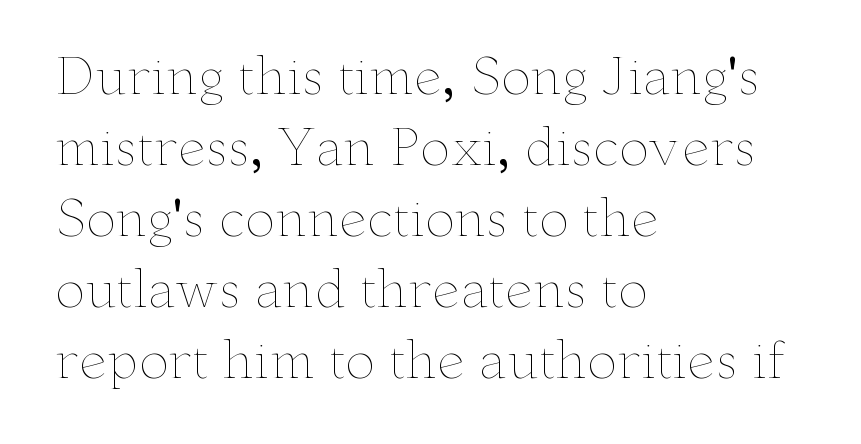
{"italic": "no", "bold": "no", "weight": "thin", "width": "wide", "stroke_contrast": "low", "x_height": "small", "monospaced": "no", "underline": "no", "align": "left", "line_spacing": "normal", "line_spacing_ratio": 1.42, "letter_spacing": "normal", "letter_spacing_em": 0.0, "glyph_px": 50}
